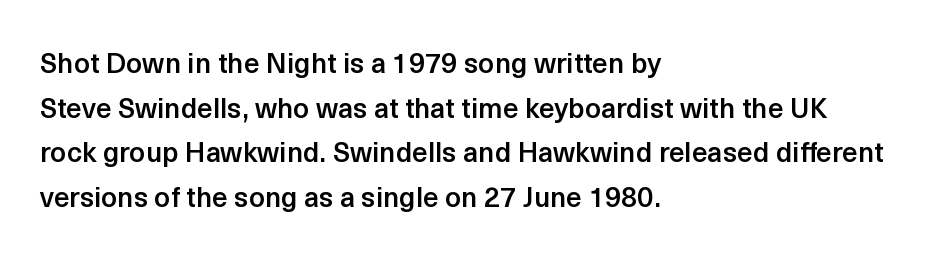
Q: Is the text bold? A: Semi-bold.
Q: Is the text italic (slanted)? A: No, it is upright.
Q: Is the typeface a serif or a sans-serif typeface? A: Sans-serif.
Q: Is the text underlined? A: No.
Q: How is the paragraph aligned? A: Left-aligned.
Q: Is the spacing between letters normal or unusually wide? A: Normal.
Q: Is the spacing between lines tight, normal or loose? A: Normal.
Q: Width (condensed, normal, or wide)? A: Normal.
Q: x-height? A: Medium.
Q: Monospaced? A: No.
